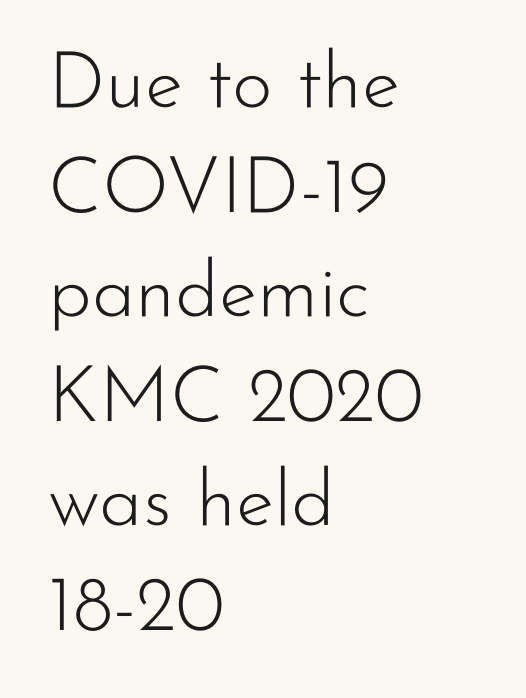
{"serif": "no", "italic": "no", "bold": "no", "weight": "light", "width": "normal", "stroke_contrast": "low", "x_height": "small", "monospaced": "no", "underline": "no", "align": "left", "line_spacing": "normal", "line_spacing_ratio": 1.34, "letter_spacing": "normal", "letter_spacing_em": 0.0, "glyph_px": 78}
